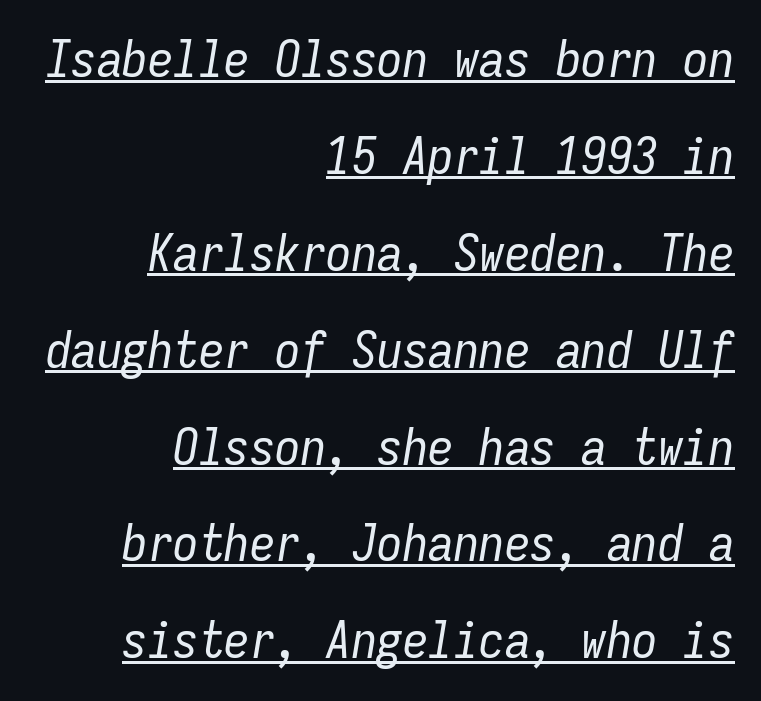
Q: Is the text bold? A: No.
Q: Is the text italic (slanted)? A: Yes, it leans right by about 9 degrees.
Q: Is the text underlined? A: Yes.
Q: How is the paragraph aligned? A: Right-aligned.
Q: Is the spacing between letters normal or unusually wide? A: Normal.
Q: Is the spacing between lines tight, normal or loose? A: Loose.
Q: Width (condensed, normal, or wide)? A: Condensed.
Q: Stroke contrast? A: Low.
Q: x-height? A: Medium.
Q: Monospaced? A: Yes.
